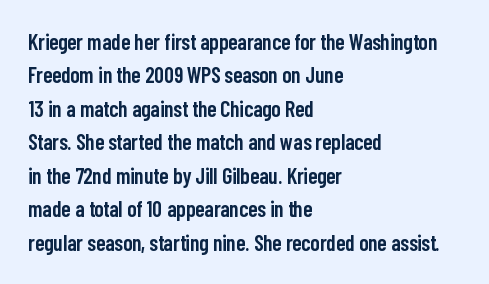
Q: Is the text bold? A: Semi-bold.
Q: Is the text italic (slanted)? A: No, it is upright.
Q: Is the text underlined? A: No.
Q: How is the paragraph aligned? A: Left-aligned.
Q: Is the spacing between letters normal or unusually wide? A: Normal.
Q: Is the spacing between lines tight, normal or loose? A: Normal.
